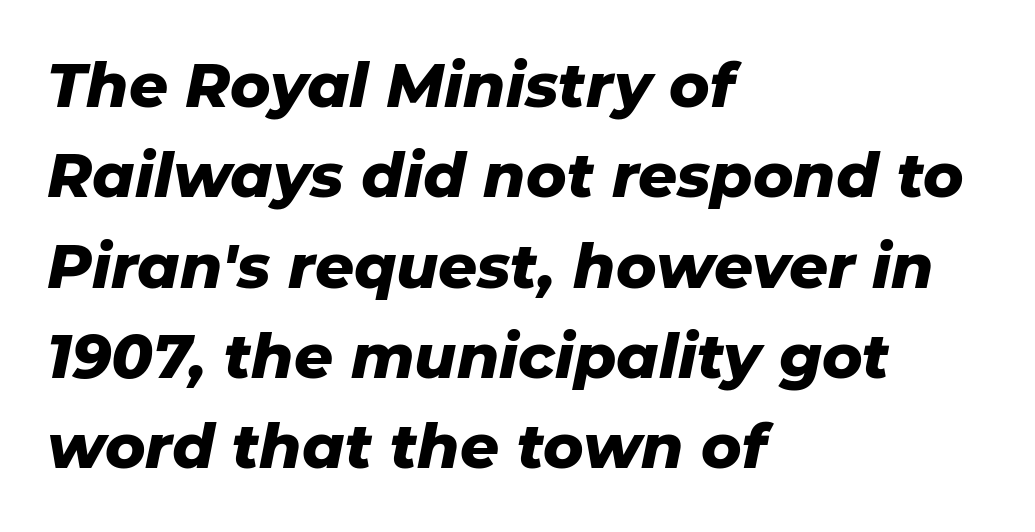
{"italic": "yes", "lean": "right", "slant_degrees": 11, "bold": "yes", "weight": "heavy", "width": "normal", "stroke_contrast": "low", "x_height": "medium", "monospaced": "no", "underline": "no", "align": "left", "line_spacing": "normal", "line_spacing_ratio": 1.48, "letter_spacing": "normal", "letter_spacing_em": 0.0, "glyph_px": 61}
